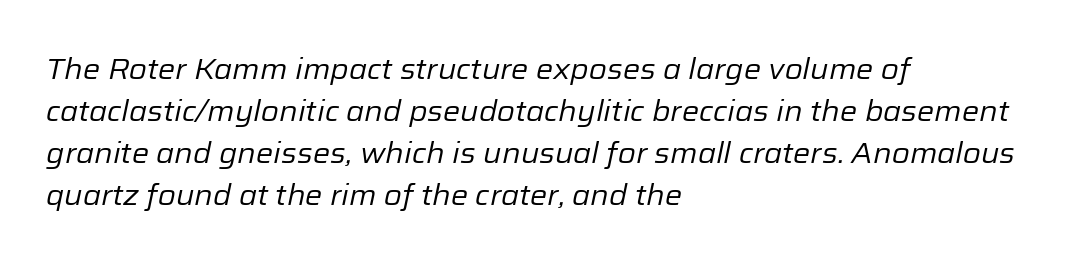
The typesetter chose a ragged-right arrangement here. Looks like regular typesetting: each glyph gets only the width it needs. Interline gaps are of average width in this sample. The passage shown leans; its letterforms are oblique. The line texture is even and compact thanks to regular tracking.
